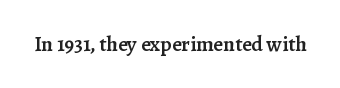
The image shows 21 px text type, upright; set normal letter spacing, not underlined.
